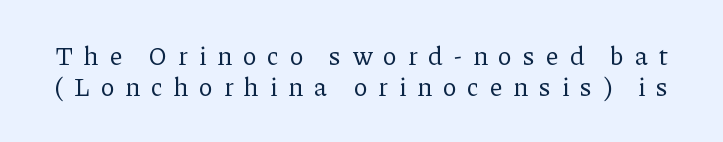
Just letters on the line, the space beneath them empty. A light-to-regular cut is what we see here. Observe the wide spacing: letters keep a clear distance from each other. Tall strokes in this sample are plumb rather than angled.
